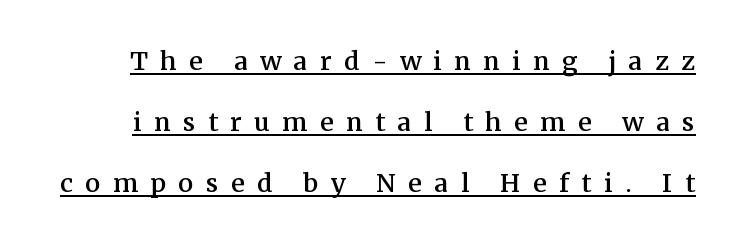
{"serif": "yes", "italic": "no", "width": "normal", "stroke_contrast": "medium", "x_height": "medium", "monospaced": "no", "underline": "yes", "line_spacing_ratio": 1.79, "letter_spacing": "wide", "letter_spacing_em": 0.36, "glyph_px": 34}
